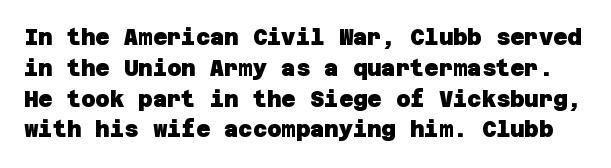
Q: Is the text bold? A: Yes.
Q: Is the text underlined? A: No.
Q: Is the spacing between letters normal or unusually wide? A: Normal.
Q: Is the spacing between lines tight, normal or loose? A: Normal.
